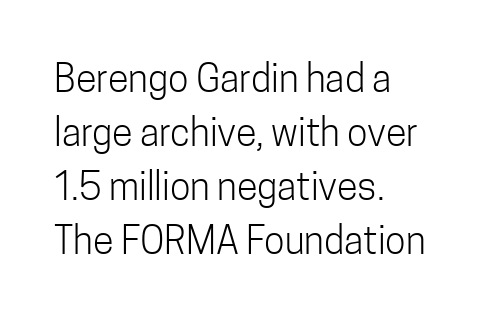
Q: Is the text bold? A: No.
Q: Is the text italic (slanted)? A: No, it is upright.
Q: Is the typeface a serif or a sans-serif typeface? A: Sans-serif.
Q: Is the text underlined? A: No.
Q: How is the paragraph aligned? A: Left-aligned.
Q: Is the spacing between letters normal or unusually wide? A: Normal.
Q: Is the spacing between lines tight, normal or loose? A: Normal.
Q: Width (condensed, normal, or wide)? A: Condensed.
Q: Stroke contrast? A: Low.
Q: x-height? A: Medium.
Q: Monospaced? A: No.
